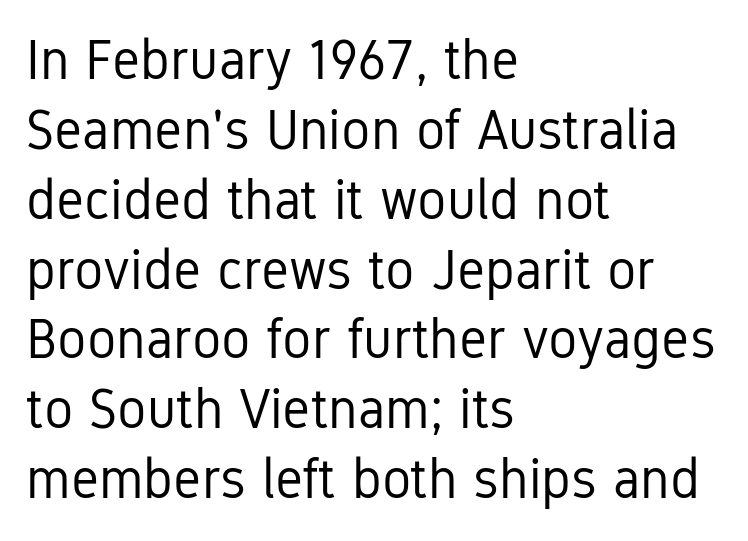
{"serif": "no", "italic": "no", "bold": "no", "weight": "regular", "width": "condensed", "stroke_contrast": "low", "x_height": "medium", "monospaced": "no", "underline": "no", "align": "left", "line_spacing": "normal", "line_spacing_ratio": 1.27, "letter_spacing": "normal", "letter_spacing_em": 0.0, "glyph_px": 55}
